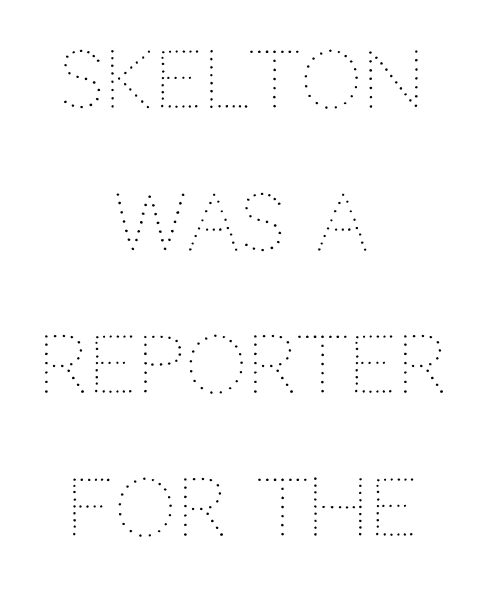
The image shows 78 px thin type, upright; set centered, line spacing 1.83x, normal letter spacing, not underlined; medium stroke contrast and a large x-height.
